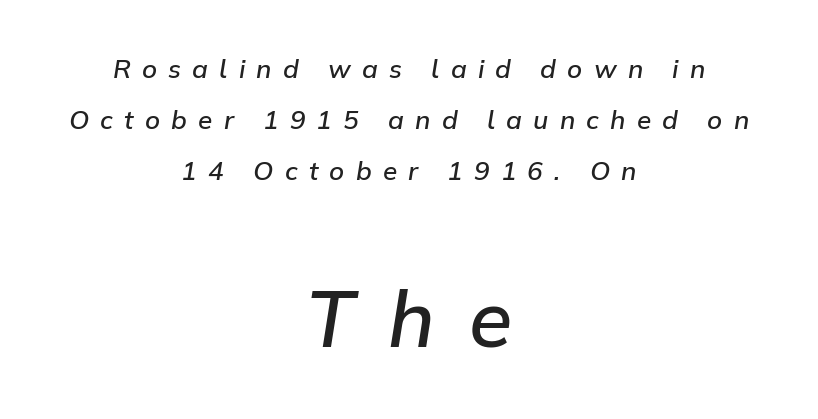
Q: Is the text bold? A: Semi-bold.
Q: Is the text italic (slanted)? A: Yes, it leans right by about 9 degrees.
Q: Is the text underlined? A: No.
Q: How is the paragraph aligned? A: Centered.
Q: Is the spacing between letters normal or unusually wide? A: Unusually wide.
Q: Is the spacing between lines tight, normal or loose? A: Loose.
Q: Which block of text is set in a larger size, the first (top) or the second (bottom)? A: The second (bottom) one.
Q: Width (condensed, normal, or wide)? A: Normal.
Q: Stroke contrast? A: Low.
Q: x-height? A: Medium.
Q: Monospaced? A: No.
